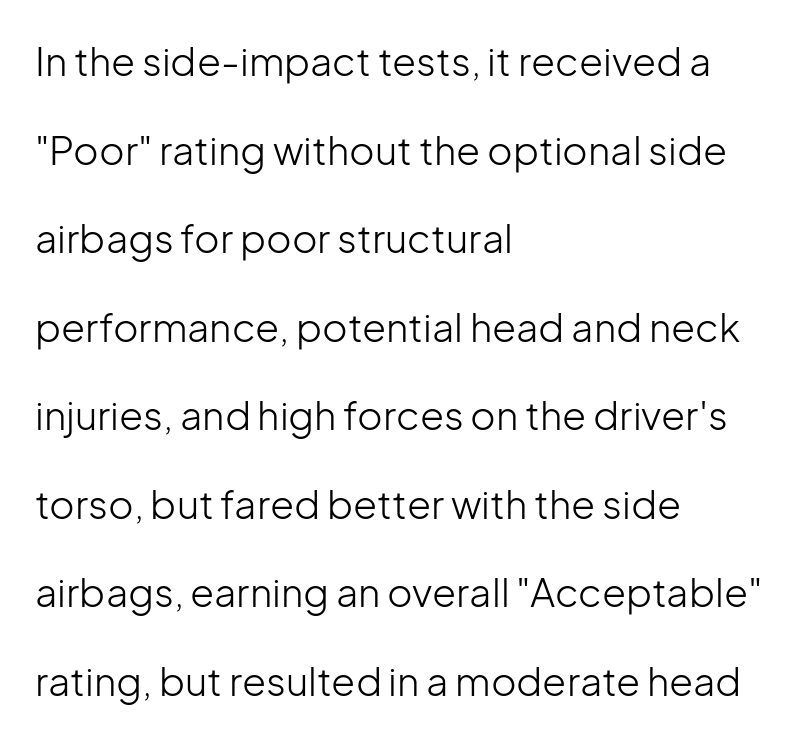
This rendering employs a face without finishing strokes, i.e., a sans-serif. The ragged edge is on the right, which tells us the setting is flush left. The letters advance in unequal steps, a hallmark of proportional type. Spacing between characters is what you'd get straight out of the box.
